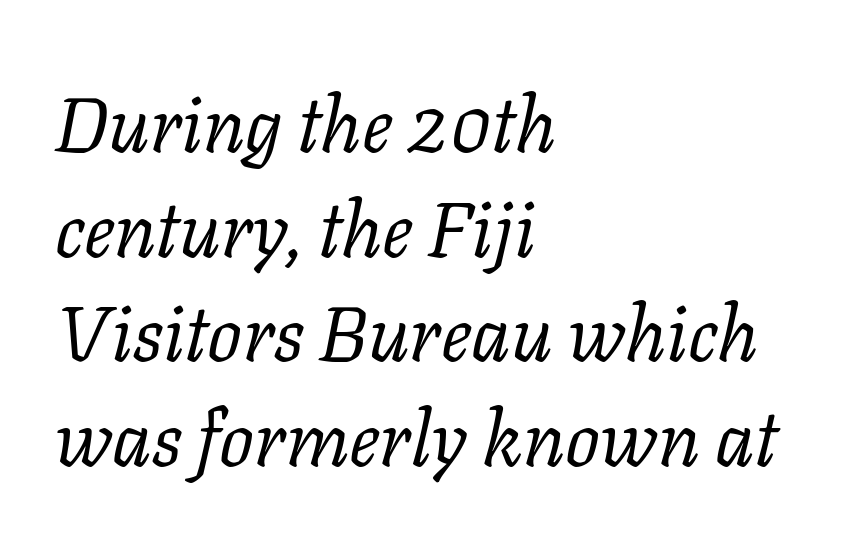
The image shows 77 px regular-weight serif type, italic (leaning right); set left-aligned, normal line spacing (1.36x), normal letter spacing, not underlined; low stroke contrast and a medium x-height.
